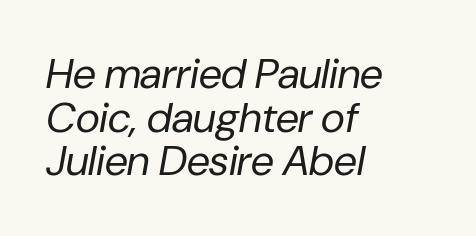
Each stroke keeps to a modest, everyday thickness or less. In terms of posture, this sample is oblique. The lines are quadded left. Is this a fixed-width face? No — the glyphs have proportional, varying widths. Underlining? Definitely not there. Whoever set this chose condensed vertical rhythm over breathing room.
